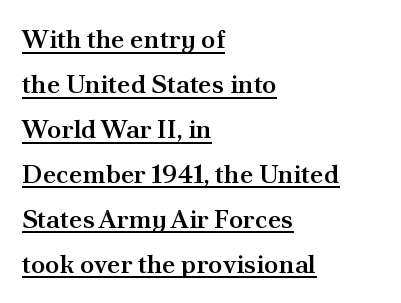
Q: Is the text bold? A: Semi-bold.
Q: Is the text italic (slanted)? A: No, it is upright.
Q: Is the text underlined? A: Yes.
Q: How is the paragraph aligned? A: Left-aligned.
Q: Is the spacing between letters normal or unusually wide? A: Normal.
